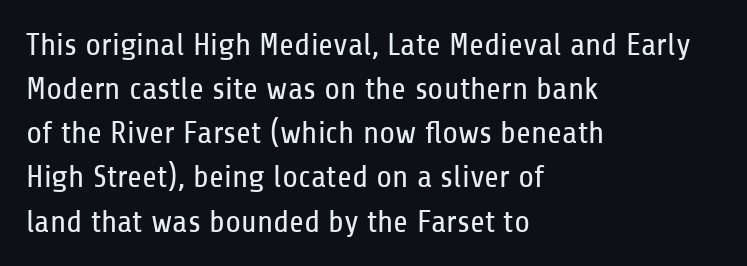
The image shows 32 px regular-weight, condensed sans-serif type, upright; set left-aligned, normal line spacing (1.38x), normal letter spacing, not underlined; low stroke contrast and a medium x-height.
